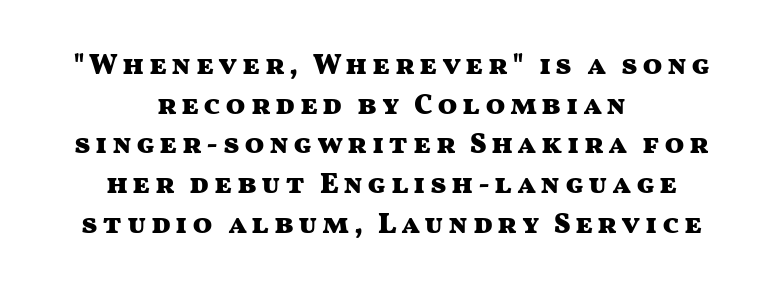
Q: Is the text bold? A: Yes.
Q: Is the text italic (slanted)? A: No, it is upright.
Q: Is the typeface a serif or a sans-serif typeface? A: Sans-serif.
Q: Is the text underlined? A: No.
Q: How is the paragraph aligned? A: Centered.
Q: Is the spacing between lines tight, normal or loose? A: Normal.
Q: Width (condensed, normal, or wide)? A: Wide.
Q: Stroke contrast? A: Medium.
Q: x-height? A: Medium.
Q: Monospaced? A: No.
